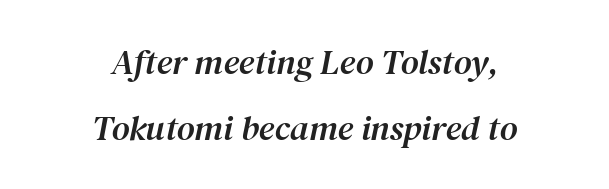
Little horizontal feet cap the strokes, marking this as serif type. A typesetter would call this proportional, since set widths differ per character. The lines in this sample share a center point and differ in where they start and stop. Only glyphs here, with clear space below each row.
